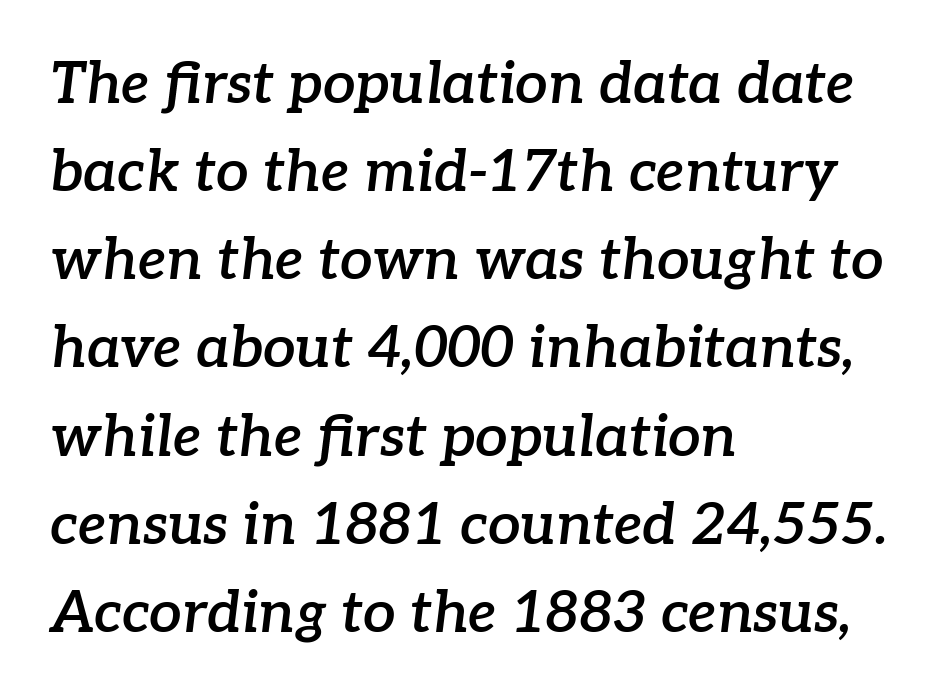
Q: Is the text bold? A: Semi-bold.
Q: Is the text italic (slanted)? A: Yes, it leans right by about 7 degrees.
Q: Is the typeface a serif or a sans-serif typeface? A: Serif.
Q: Is the text underlined? A: No.
Q: How is the paragraph aligned? A: Left-aligned.
Q: Is the spacing between letters normal or unusually wide? A: Normal.
Q: Is the spacing between lines tight, normal or loose? A: Normal.
Q: Width (condensed, normal, or wide)? A: Normal.
Q: Stroke contrast? A: Low.
Q: x-height? A: Medium.
Q: Monospaced? A: No.
